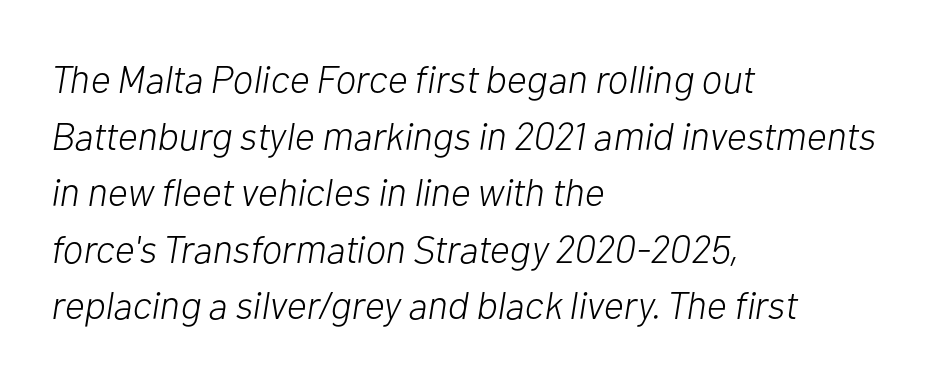
{"italic": "yes", "lean": "right", "slant_degrees": 10, "bold": "no", "weight": "light", "width": "normal", "stroke_contrast": "low", "x_height": "medium", "monospaced": "no", "underline": "no", "align": "left", "line_spacing": "normal", "line_spacing_ratio": 1.45, "letter_spacing": "normal", "letter_spacing_em": 0.0, "glyph_px": 39}
